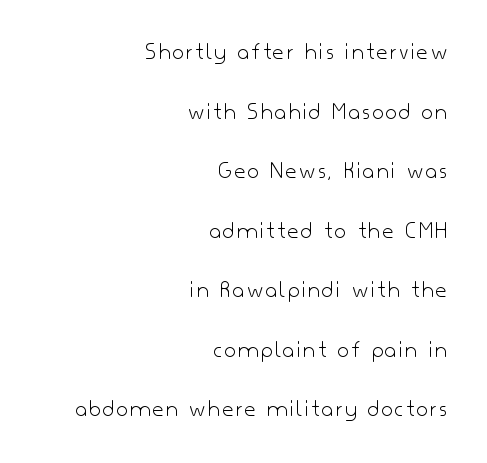
Q: Is the text bold? A: No.
Q: Is the text italic (slanted)? A: No, it is upright.
Q: Is the text underlined? A: No.
Q: How is the paragraph aligned? A: Right-aligned.
Q: Is the spacing between lines tight, normal or loose? A: Loose.
